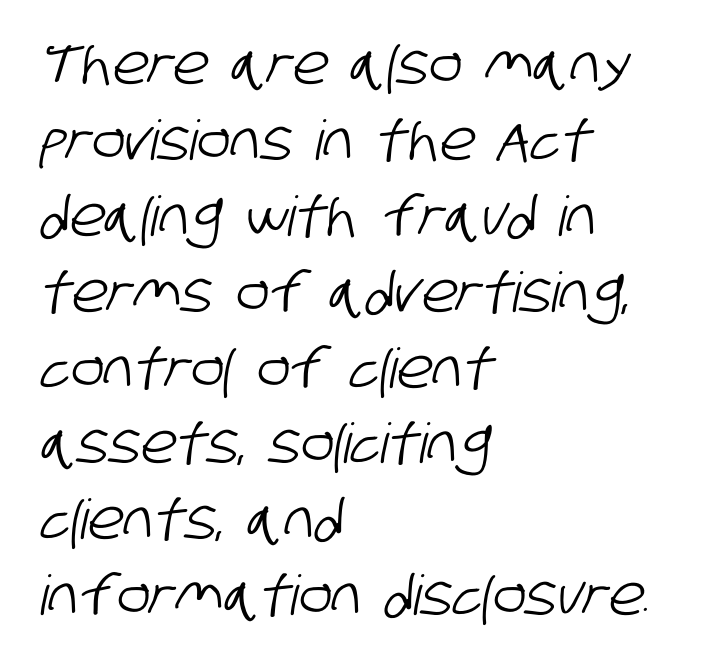
Q: Is the typeface a serif or a sans-serif typeface? A: Sans-serif.
Q: Is the text underlined? A: No.
Q: How is the paragraph aligned? A: Left-aligned.
Q: Is the spacing between letters normal or unusually wide? A: Normal.
Q: Is the spacing between lines tight, normal or loose? A: Normal.
Q: Width (condensed, normal, or wide)? A: Condensed.
Q: Stroke contrast? A: Low.
Q: x-height? A: Large.
Q: Monospaced? A: No.
